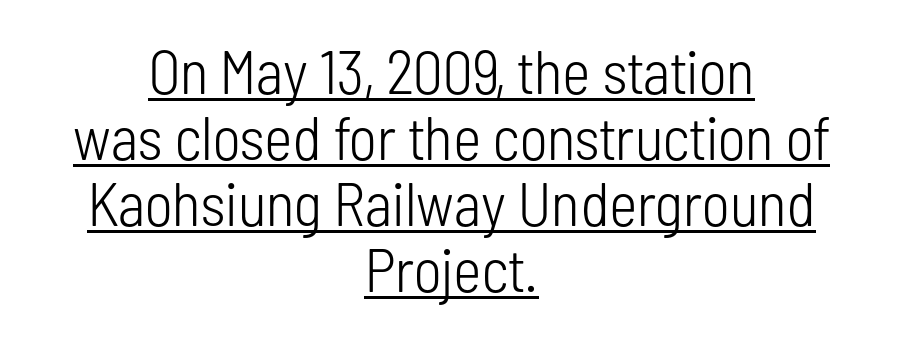
{"serif": "no", "italic": "no", "bold": "no", "weight": "light", "width": "condensed", "stroke_contrast": "low", "x_height": "medium", "monospaced": "no", "underline": "yes", "align": "center", "line_spacing": "tight", "line_spacing_ratio": 1.08, "letter_spacing": "normal", "letter_spacing_em": 0.0, "glyph_px": 61}
